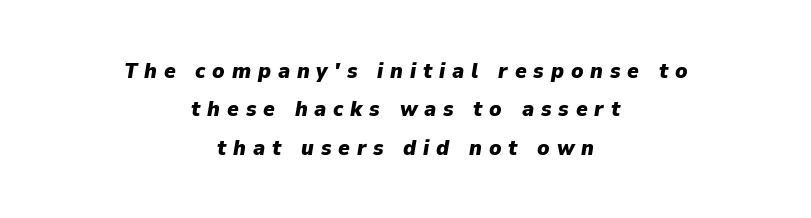
Q: Is the text bold? A: Yes.
Q: Is the text italic (slanted)? A: Yes, it leans right by about 9 degrees.
Q: Is the text underlined? A: No.
Q: How is the paragraph aligned? A: Centered.
Q: Is the spacing between letters normal or unusually wide? A: Unusually wide.
